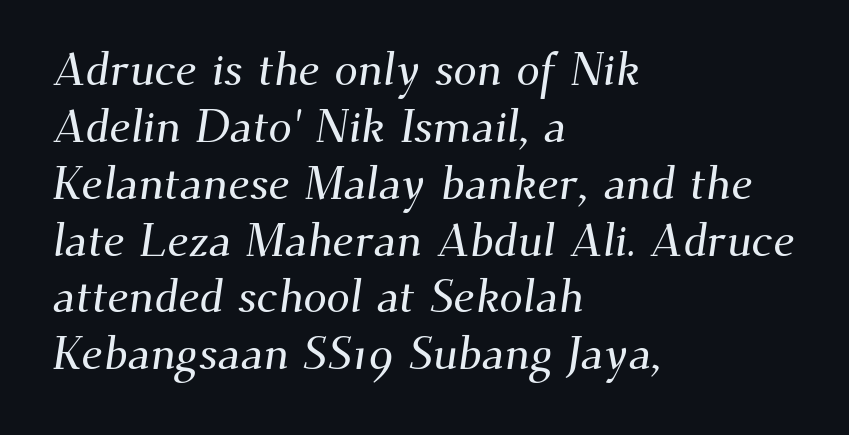
{"serif": "yes", "width": "normal", "stroke_contrast": "medium", "x_height": "small", "monospaced": "no", "underline": "no", "align": "left", "line_spacing_ratio": 1.21, "letter_spacing": "normal", "letter_spacing_em": 0.0, "glyph_px": 47}
